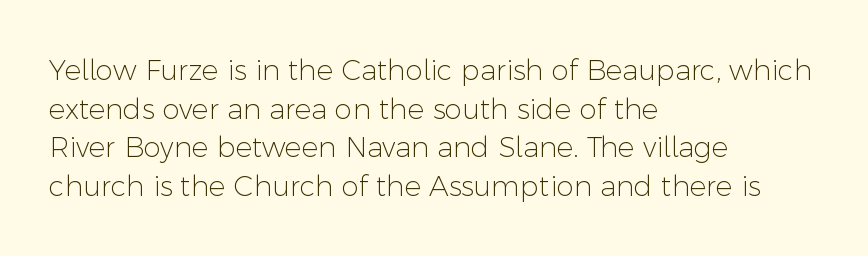
{"serif": "no", "italic": "no", "bold": "no", "weight": "light", "width": "normal", "stroke_contrast": "low", "x_height": "medium", "monospaced": "no", "underline": "no", "align": "left", "line_spacing": "normal", "line_spacing_ratio": 1.38, "letter_spacing": "normal", "letter_spacing_em": 0.0, "glyph_px": 28}
